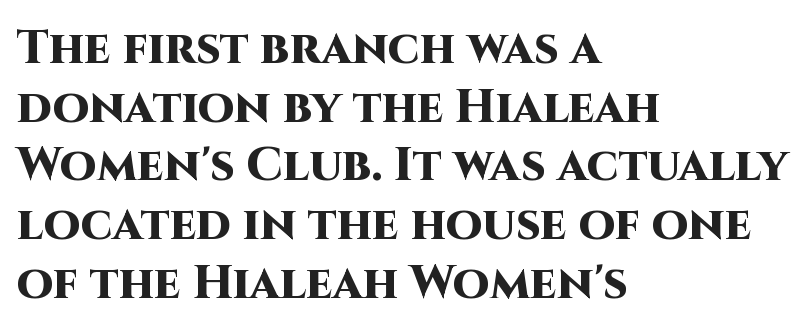
Quick note: underline off. Tracking here is standard; glyphs follow each other at the usual distance. Stroke terminals: plain, sans-serif. Caption: bold face, heavy strokes. Visually the block forms a straight wall on the left and a jagged coastline on the right.
